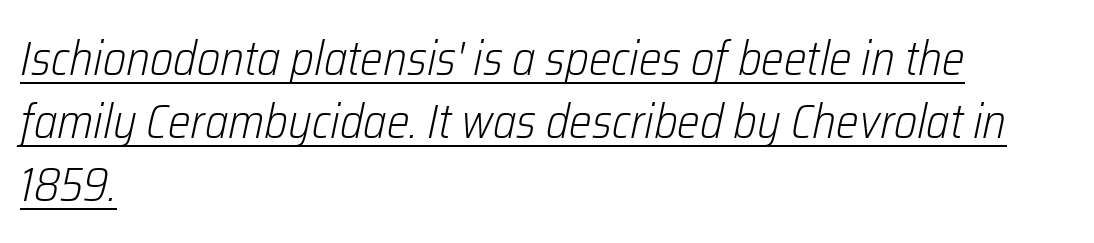
The image shows 48 px light, condensed type, italic (leaning right); set left-aligned, normal line spacing (1.31x), normal letter spacing, underlined; low stroke contrast and a medium x-height.
